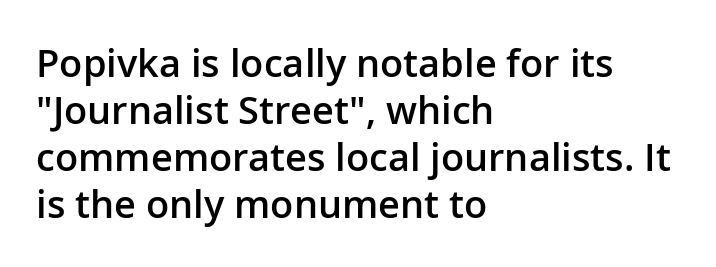
The image shows 38 px semibold sans-serif type, upright; set left-aligned, line spacing 1.24x, normal letter spacing, not underlined; low stroke contrast and a medium x-height.
